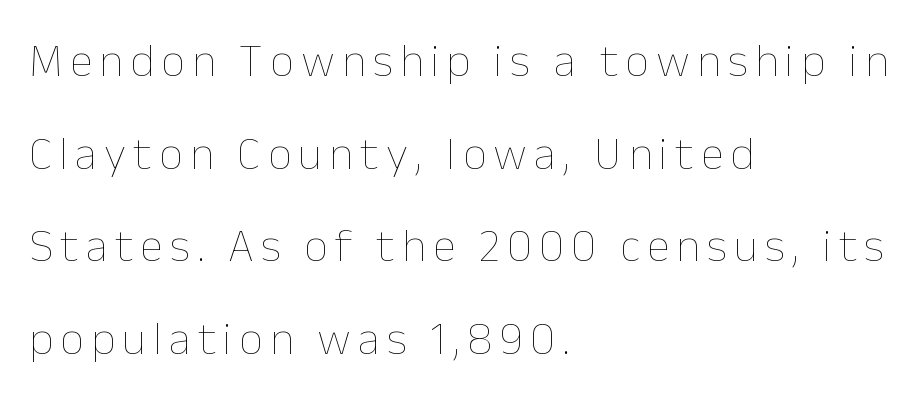
Is the stroke heavy? The answer is a plain regular-or-lighter. Visually the block forms a straight wall on the left and a jagged coastline on the right. Designer's note — italics off, roman on. Quick note: interline space is abundant. This rendering features lettering with no underline. Do the characters align in a grid? No, the font is proportional.
